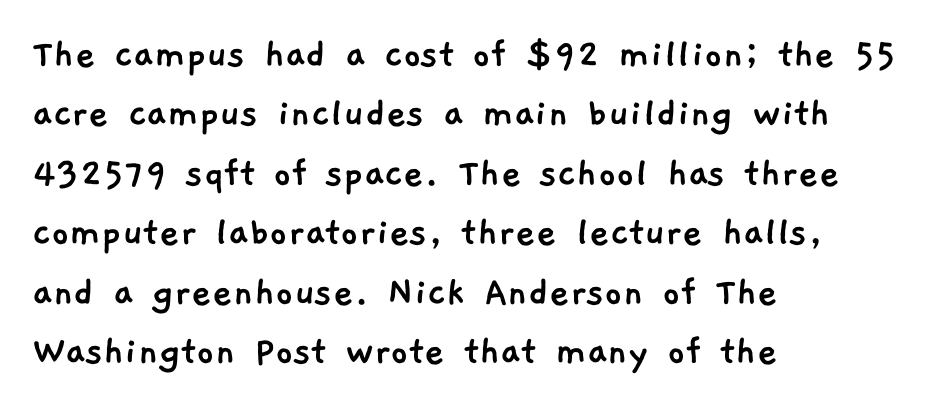
{"serif": "no", "width": "normal", "stroke_contrast": "low", "x_height": "medium", "monospaced": "no", "underline": "no", "align": "left", "line_spacing": "normal", "line_spacing_ratio": 1.35, "letter_spacing": "normal", "letter_spacing_em": 0.0, "glyph_px": 44}
